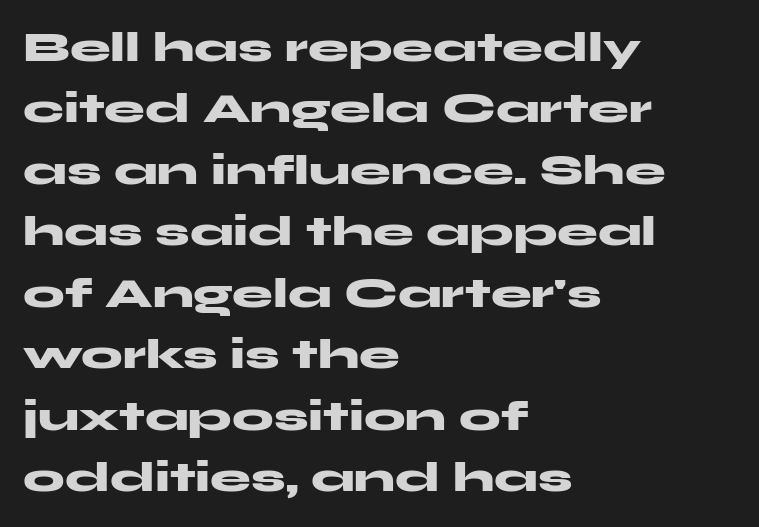
{"serif": "no", "italic": "no", "bold": "yes", "weight": "heavy", "width": "wide", "stroke_contrast": "medium", "x_height": "medium", "monospaced": "no", "underline": "no", "align": "left", "line_spacing": "normal", "line_spacing_ratio": 1.5, "letter_spacing": "normal", "letter_spacing_em": 0.0, "glyph_px": 41}
